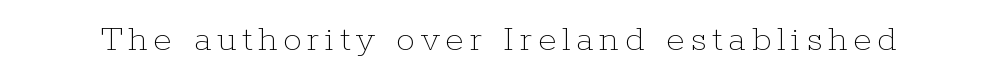
{"italic": "no", "bold": "no", "weight": "thin", "width": "normal", "stroke_contrast": "low", "x_height": "medium", "monospaced": "no", "underline": "no", "glyph_px": 38}
